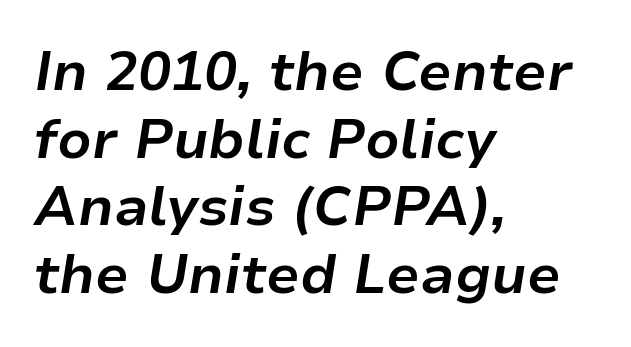
{"italic": "yes", "lean": "right", "slant_degrees": 9, "bold": "yes", "weight": "bold", "width": "normal", "stroke_contrast": "low", "x_height": "medium", "monospaced": "no", "underline": "no", "align": "left", "line_spacing_ratio": 1.23, "letter_spacing": "normal", "letter_spacing_em": 0.0, "glyph_px": 55}
